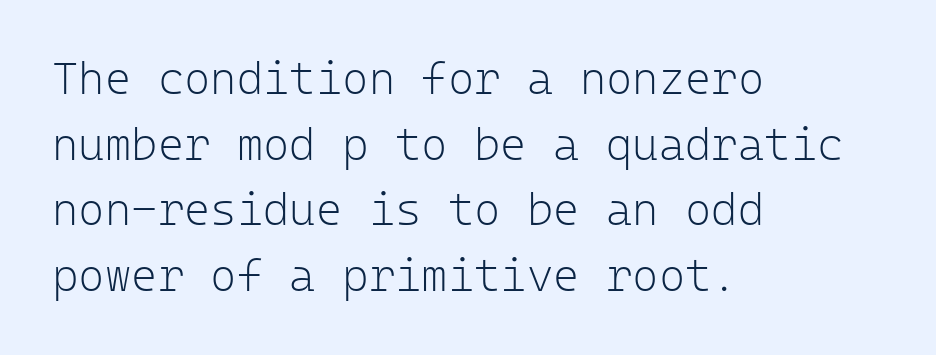
The image shows 45 px light sans-serif type, upright, monospaced; set left-aligned, normal line spacing (1.46x), normal letter spacing, not underlined; low stroke contrast and a medium x-height.
